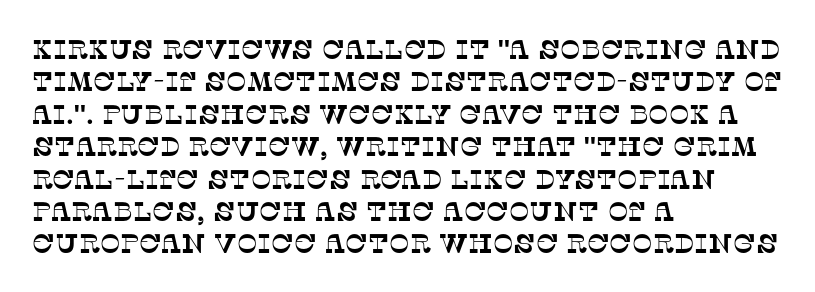
The image shows 27 px text type; set left-aligned, line spacing 1.2x, normal letter spacing, not underlined.
